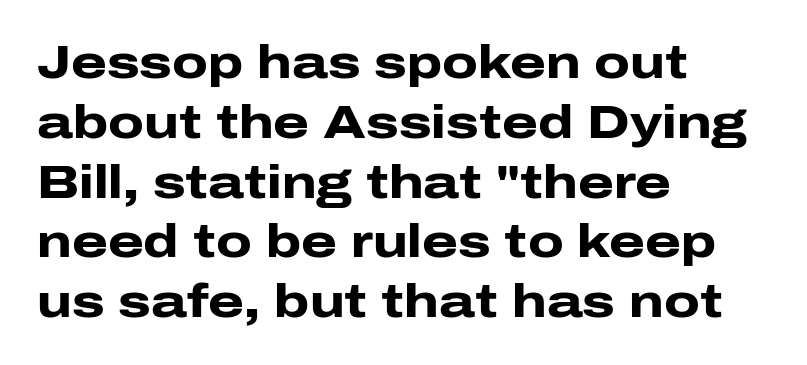
The image shows 46 px heavy, wide sans-serif type, upright; set left-aligned, normal line spacing (1.3x), normal letter spacing, not underlined; low stroke contrast and a medium x-height.
